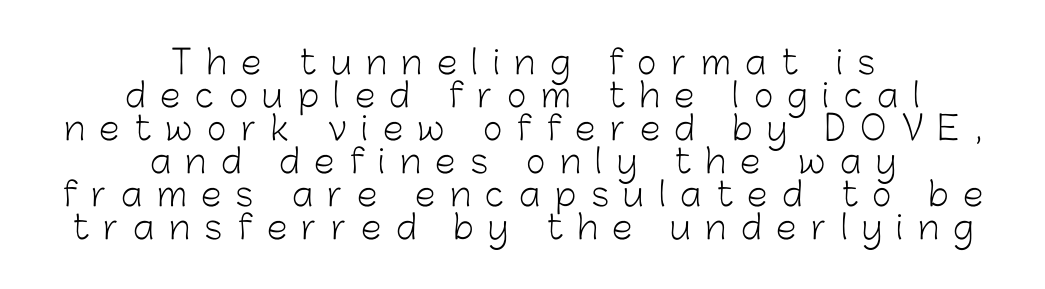
{"serif": "no", "italic": "no", "bold": "no", "weight": "light", "width": "normal", "stroke_contrast": "low", "x_height": "medium", "monospaced": "no", "underline": "no", "align": "center", "line_spacing": "tight", "line_spacing_ratio": 1.0, "letter_spacing": "wide", "letter_spacing_em": 0.45, "glyph_px": 33}
